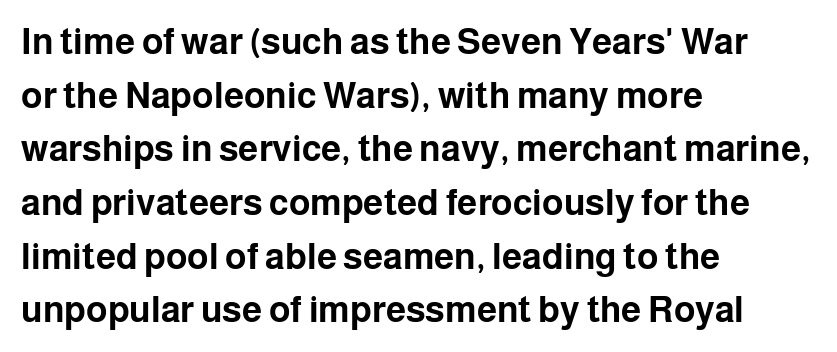
The image shows 36 px bold sans-serif type, upright; set left-aligned, normal line spacing (1.49x), normal letter spacing, not underlined; low stroke contrast and a medium x-height.
